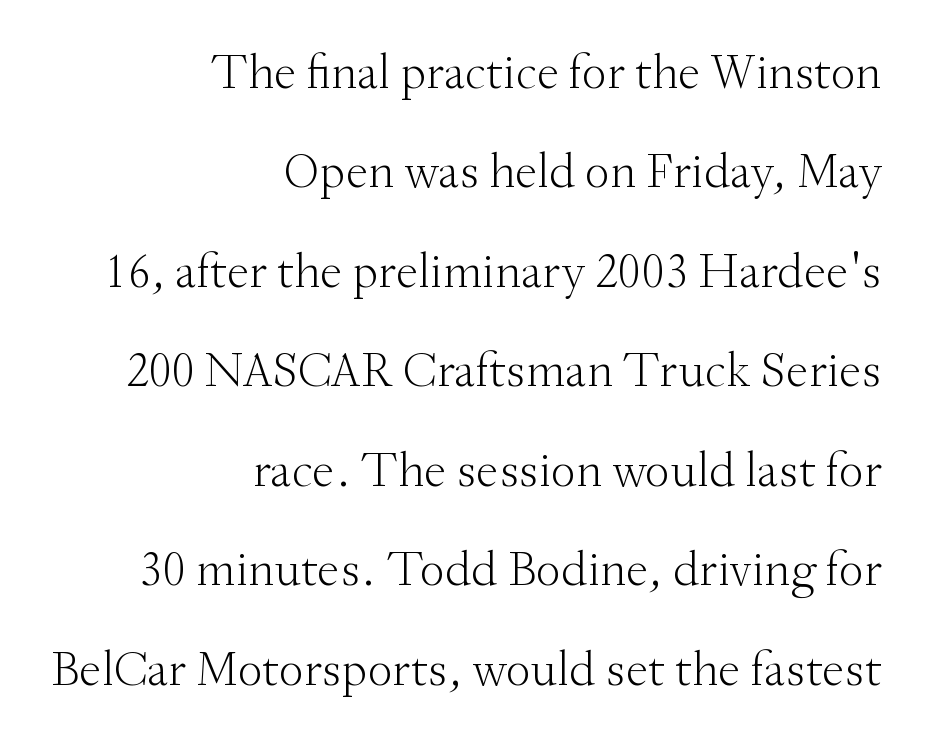
The image shows 50 px light serif type, upright; set right-aligned, loose line spacing (1.99x), normal letter spacing, not underlined; medium stroke contrast and a small x-height.
